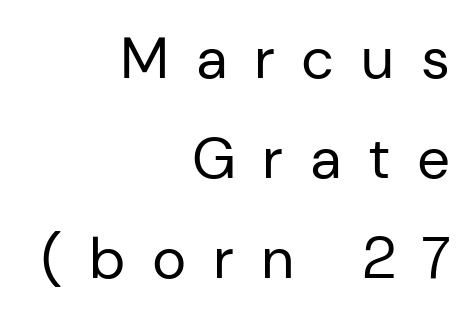
Q: Is the text bold? A: No.
Q: Is the text italic (slanted)? A: No, it is upright.
Q: Is the typeface a serif or a sans-serif typeface? A: Sans-serif.
Q: Is the text underlined? A: No.
Q: How is the paragraph aligned? A: Right-aligned.
Q: Is the spacing between letters normal or unusually wide? A: Unusually wide.
Q: Width (condensed, normal, or wide)? A: Normal.
Q: Stroke contrast? A: Low.
Q: x-height? A: Medium.
Q: Monospaced? A: No.
